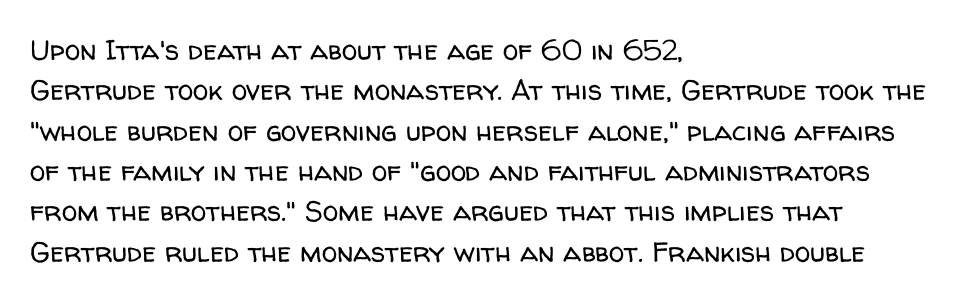
{"serif": "no", "italic": "no", "bold": "no", "weight": "regular", "width": "normal", "stroke_contrast": "low", "x_height": "medium", "monospaced": "no", "underline": "no", "align": "left", "line_spacing": "normal", "line_spacing_ratio": 1.44, "letter_spacing": "normal", "letter_spacing_em": 0.0, "glyph_px": 28}
